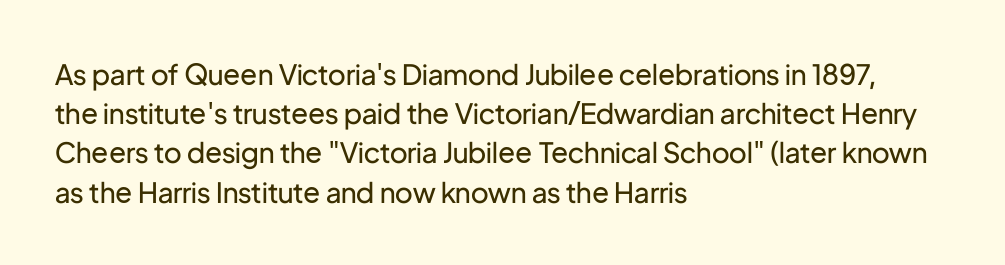
Vertically, the passage feels balanced, rows spaced as you'd expect. You can tell it's not italic because the verticals are truly vertical. This is sans-serif lettering, the kind often seen on screens and signage. Descenders are the only things crossing below the line.
